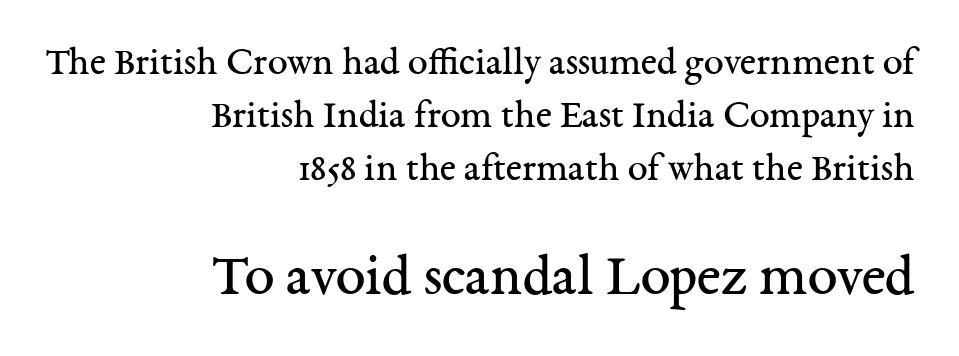
In CSS terms this would be text-align: right. The foot of each line stays bare and open. Think of a printed novel: that variable character pitch is what you see here. Unlike italic type, these characters show no tilt at all. The rendering shows small feet on the letterforms — a serif design. Here the second block reads like a headline and the first like body copy.
